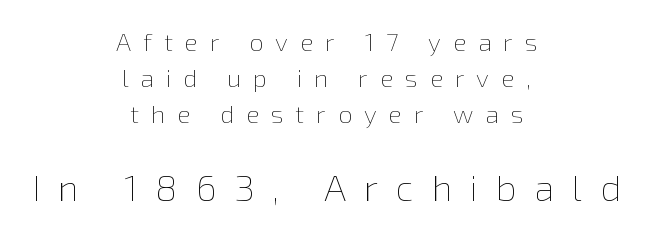
Q: Is the text bold? A: No.
Q: Is the text italic (slanted)? A: No, it is upright.
Q: Is the text underlined? A: No.
Q: How is the paragraph aligned? A: Centered.
Q: Is the spacing between letters normal or unusually wide? A: Unusually wide.
Q: Is the spacing between lines tight, normal or loose? A: Normal.
Q: Which block of text is set in a larger size, the first (top) or the second (bottom)? A: The second (bottom) one.
Q: Width (condensed, normal, or wide)? A: Normal.
Q: Stroke contrast? A: Low.
Q: x-height? A: Medium.
Q: Monospaced? A: No.
